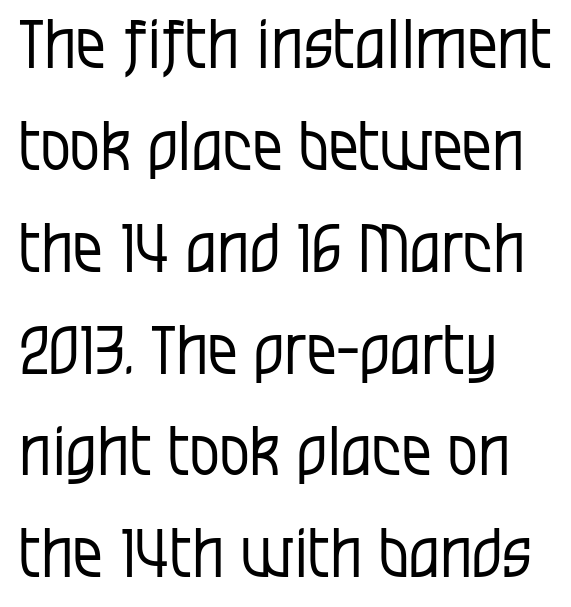
There is no visible air inserted between adjacent glyphs. Unbolded letterforms with no extra heft. The block of text has a typical density, with ordinary space between rows. These lines stack with their left ends in a neat column. Type without underlining. The rendering uses natural spacing where letterforms have individual widths.
